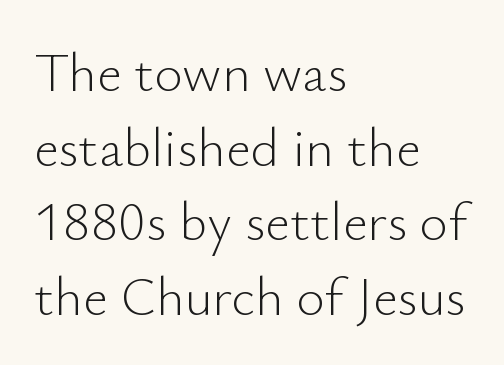
Q: Is the text bold? A: No.
Q: Is the text italic (slanted)? A: No, it is upright.
Q: Is the typeface a serif or a sans-serif typeface? A: Sans-serif.
Q: Is the text underlined? A: No.
Q: How is the paragraph aligned? A: Left-aligned.
Q: Is the spacing between letters normal or unusually wide? A: Normal.
Q: Is the spacing between lines tight, normal or loose? A: Normal.
Q: Width (condensed, normal, or wide)? A: Normal.
Q: Stroke contrast? A: Low.
Q: x-height? A: Small.
Q: Monospaced? A: No.
